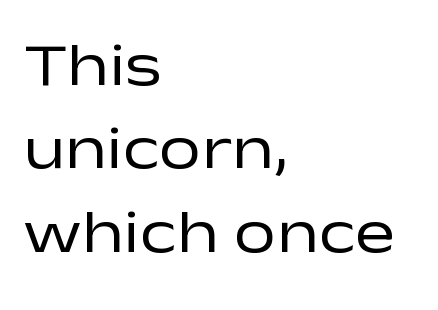
{"serif": "no", "italic": "no", "bold": "no", "weight": "regular", "width": "wide", "stroke_contrast": "low", "x_height": "medium", "monospaced": "no", "underline": "no", "align": "left", "line_spacing": "normal", "line_spacing_ratio": 1.39, "letter_spacing": "normal", "letter_spacing_em": 0.0, "glyph_px": 60}
